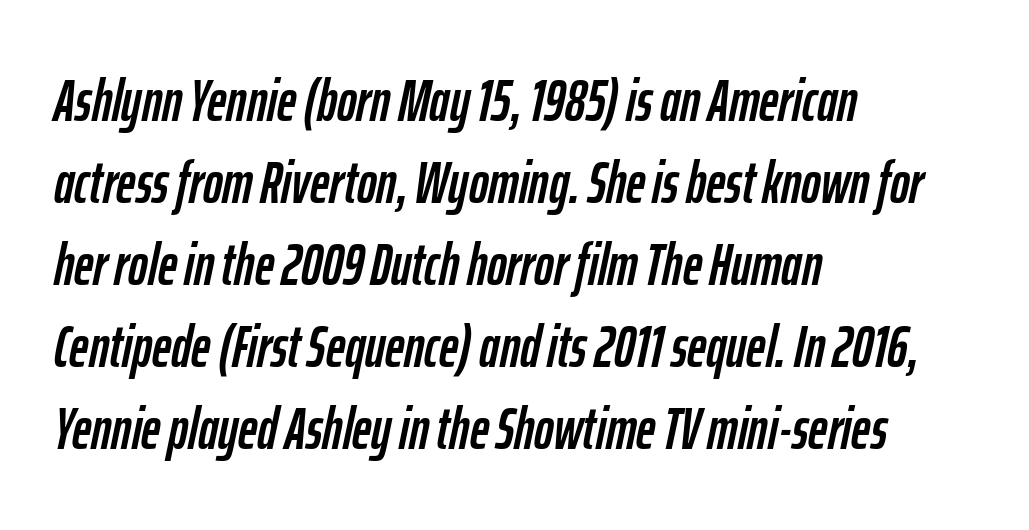
{"italic": "yes", "lean": "right", "slant_degrees": 12, "width": "condensed", "stroke_contrast": "low", "x_height": "medium", "monospaced": "no", "underline": "no", "align": "left", "line_spacing": "normal", "line_spacing_ratio": 1.39, "letter_spacing": "normal", "letter_spacing_em": 0.0, "glyph_px": 59}
